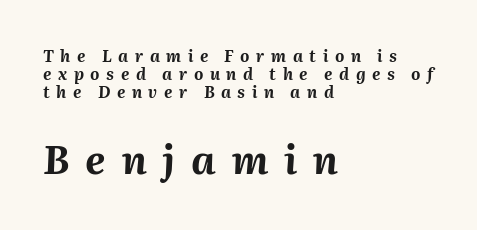
How are the letters spaced? Widely, with obvious added tracking. The lettering tilts uniformly, giving the passage an italic look. A typesetter would call this leading minimal, almost set solid. Caption: bold face, heavy strokes. The face used here is proportionally spaced, like ordinary book or web type. Each row of text sits above clean, open space.
